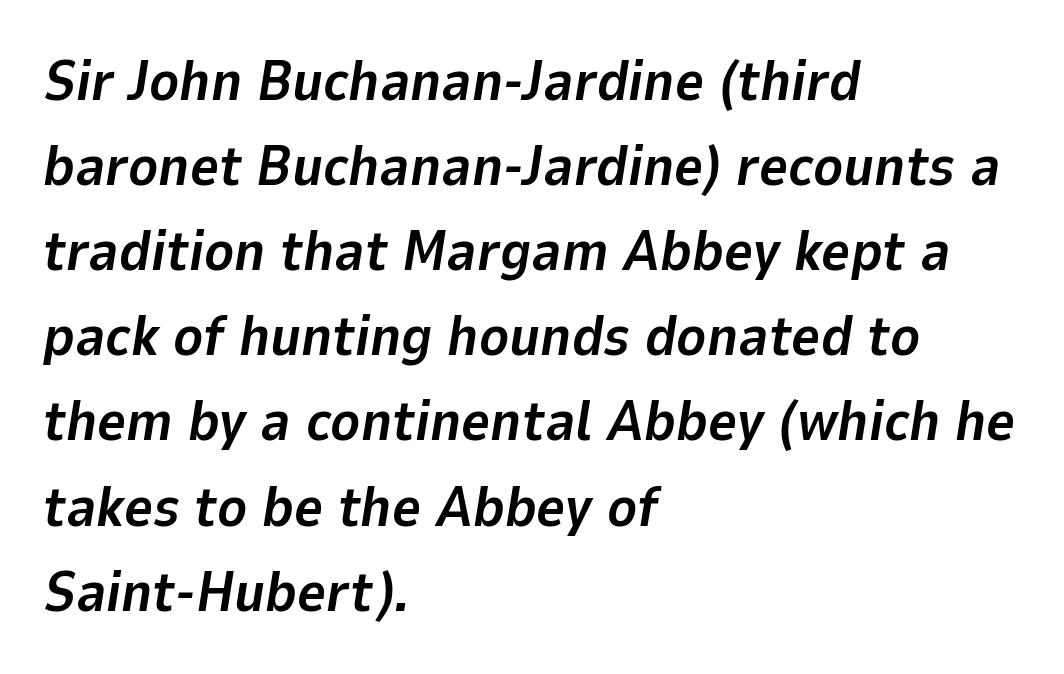
Thick stems and heavy bowls — unmistakably bold. The axis of the letterforms is tilted away from vertical. Letter spacing: default. The face used here is proportionally spaced, like ordinary book or web type. The rendering uses a moderate line-height, typical for paragraphs. Every row of glyphs begins at an identical x-position on the left.
